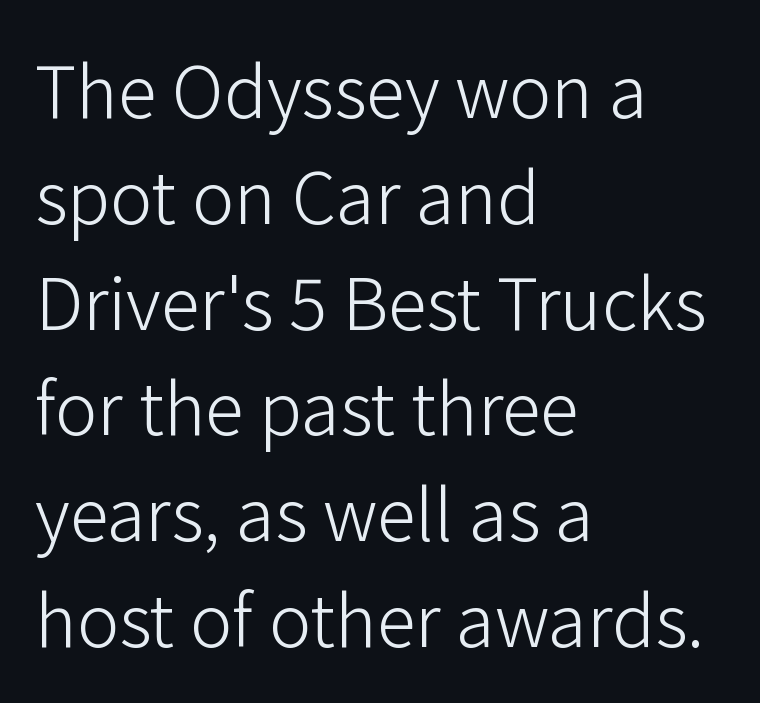
{"serif": "no", "italic": "no", "bold": "no", "weight": "light", "width": "normal", "stroke_contrast": "low", "x_height": "medium", "monospaced": "no", "underline": "no", "align": "left", "line_spacing": "normal", "line_spacing_ratio": 1.49, "letter_spacing": "normal", "letter_spacing_em": 0.0, "glyph_px": 71}
